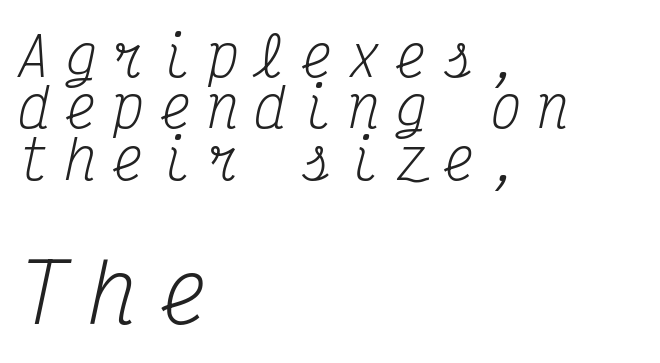
Q: Is the text bold? A: No.
Q: Is the text italic (slanted)? A: Yes, it leans right by about 12 degrees.
Q: Is the typeface a serif or a sans-serif typeface? A: Serif.
Q: Is the text underlined? A: No.
Q: How is the paragraph aligned? A: Left-aligned.
Q: Is the spacing between letters normal or unusually wide? A: Unusually wide.
Q: Is the spacing between lines tight, normal or loose? A: Tight.
Q: Which block of text is set in a larger size, the first (top) or the second (bottom)? A: The second (bottom) one.
Q: Width (condensed, normal, or wide)? A: Condensed.
Q: Stroke contrast? A: Medium.
Q: x-height? A: Medium.
Q: Monospaced? A: Yes.
